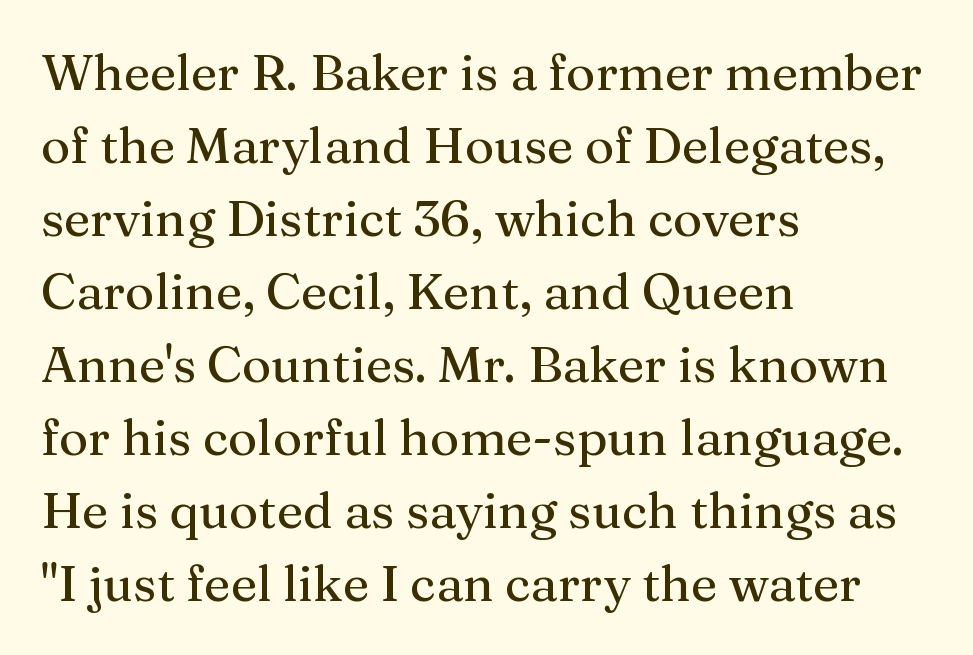
The image shows 50 px serif type, upright; set left-aligned, normal line spacing (1.46x), normal letter spacing, not underlined; medium stroke contrast and a medium x-height.
